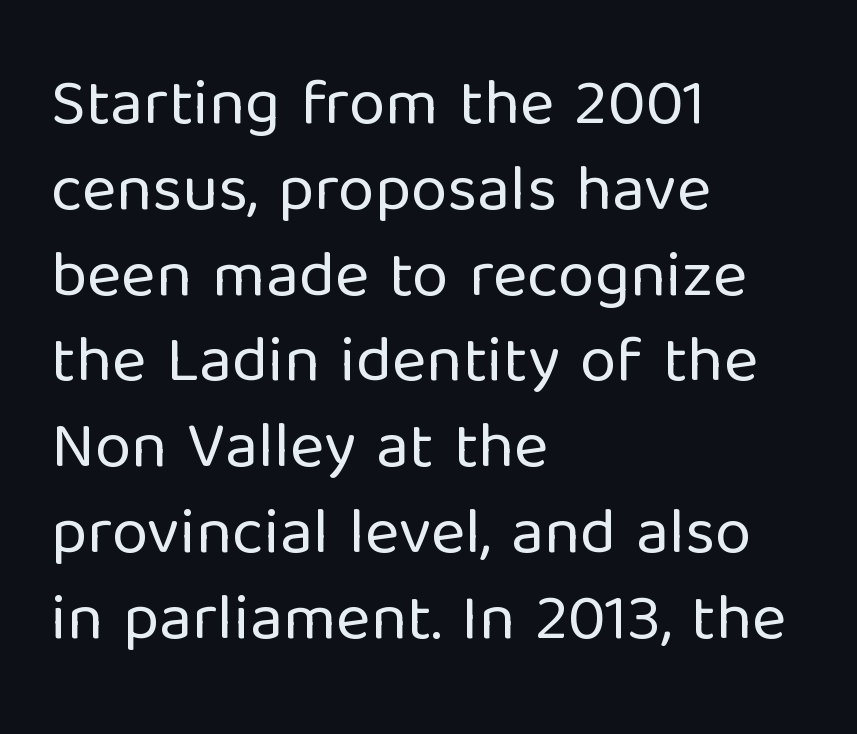
The image shows 66 px regular-weight sans-serif type, upright; set left-aligned, normal line spacing (1.3x), normal letter spacing, not underlined; low stroke contrast and a medium x-height.
